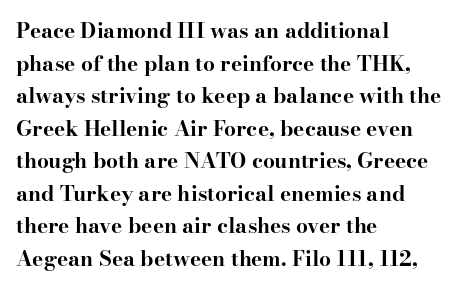
{"italic": "no", "bold": "yes", "underline": "no", "align": "left", "line_spacing": "normal", "line_spacing_ratio": 1.55, "letter_spacing": "normal", "letter_spacing_em": 0.0, "glyph_px": 21}
